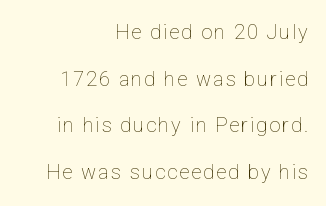
{"italic": "no", "bold": "no", "underline": "no", "align": "right", "line_spacing": "loose", "line_spacing_ratio": 2.33, "glyph_px": 20}
